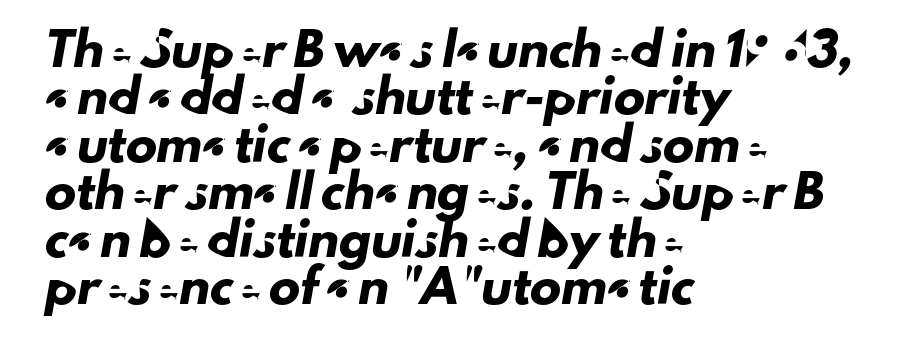
The image shows 31 px sans-serif type; set left-aligned, normal line spacing (1.53x), normal letter spacing, not underlined; low stroke contrast and a small x-height.
